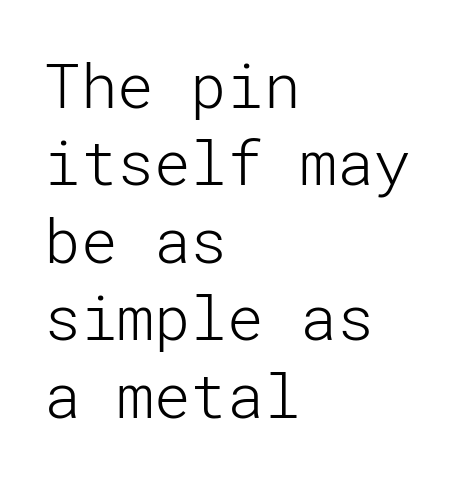
Q: Is the text bold? A: No.
Q: Is the text italic (slanted)? A: No, it is upright.
Q: Is the typeface a serif or a sans-serif typeface? A: Sans-serif.
Q: Is the text underlined? A: No.
Q: How is the paragraph aligned? A: Left-aligned.
Q: Is the spacing between letters normal or unusually wide? A: Normal.
Q: Is the spacing between lines tight, normal or loose? A: Normal.
Q: Width (condensed, normal, or wide)? A: Normal.
Q: Stroke contrast? A: Low.
Q: x-height? A: Medium.
